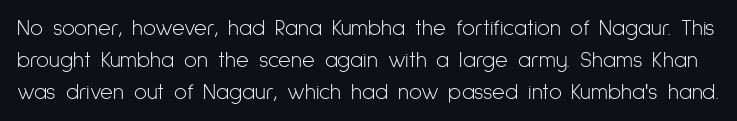
The image shows 22 px text type, upright; set normal line spacing (1.45x), normal letter spacing, not underlined.
